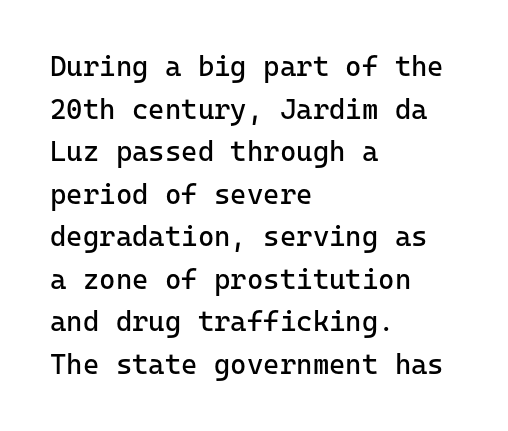
You can tell from the bare stems that sans-serif type was used. The face looks like a standard text weight, possibly lighter. The letters march in equal steps, a hallmark of fixed-pitch type. Compared with a centered layout, this one pins lines to the left instead. Honestly, the row spacing looks completely unremarkable.
